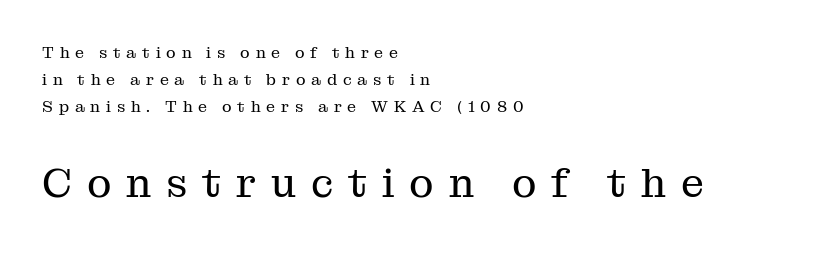
The image shows 41 px regular-weight serif type, upright; set left-aligned, normal line spacing (1.7x), unusually wide letter spacing (+0.36 em), not underlined; the second (bottom) block is 2.56x larger; medium stroke contrast and a medium x-height.
